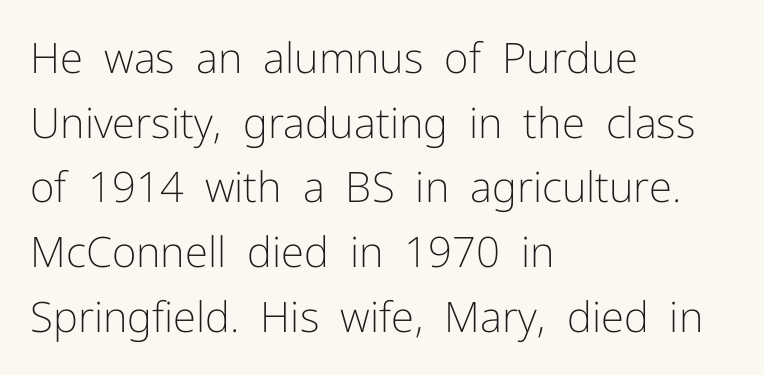
{"serif": "no", "italic": "no", "bold": "no", "weight": "light", "width": "normal", "stroke_contrast": "low", "x_height": "medium", "monospaced": "no", "underline": "no", "align": "left", "line_spacing": "normal", "line_spacing_ratio": 1.54, "letter_spacing": "normal", "letter_spacing_em": 0.0, "glyph_px": 42}
